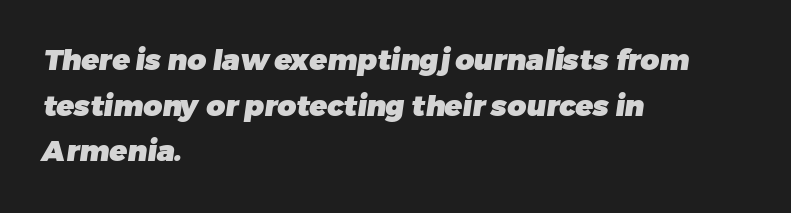
Chunky letters — that's bold for sure. Is the block centered? No — it sits flush against the left margin. Reading down the column, the eye jumps a familiar distance to each next line. Is this a fixed-width face? No — the glyphs have proportional, varying widths. Classification — sans serif. You could call the tracking neutral — neither tight nor loose.
